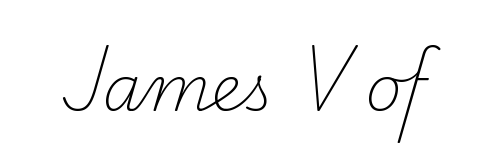
Q: Is the text bold? A: No.
Q: Is the typeface a serif or a sans-serif typeface? A: Serif.
Q: Is the text underlined? A: No.
Q: Is the spacing between letters normal or unusually wide? A: Normal.
Q: Width (condensed, normal, or wide)? A: Normal.
Q: Stroke contrast? A: Low.
Q: x-height? A: Small.
Q: Monospaced? A: No.
